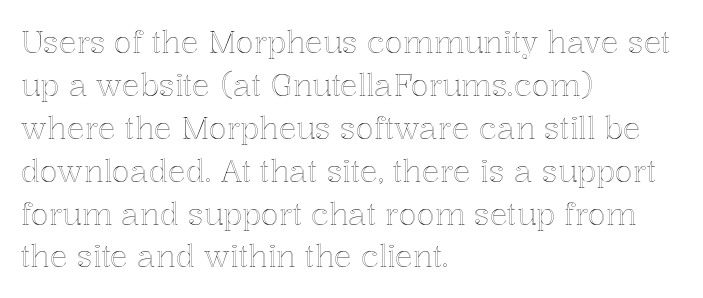
Standard letterfit; no display-style spreading of the glyphs. Rendered with straight, roman letterforms. The rendering uses a moderate line-height, typical for paragraphs. The passage shown is not underscored anywhere. These lines are rendered in a variable-pitch font.
